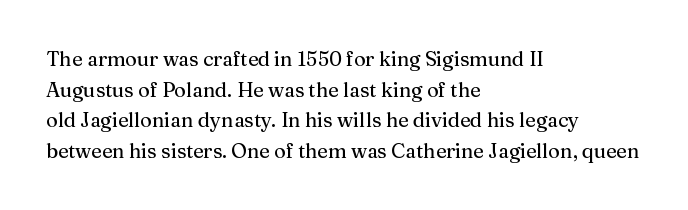
The image shows 20 px text type, upright; set left-aligned, normal line spacing (1.53x), normal letter spacing, not underlined.
